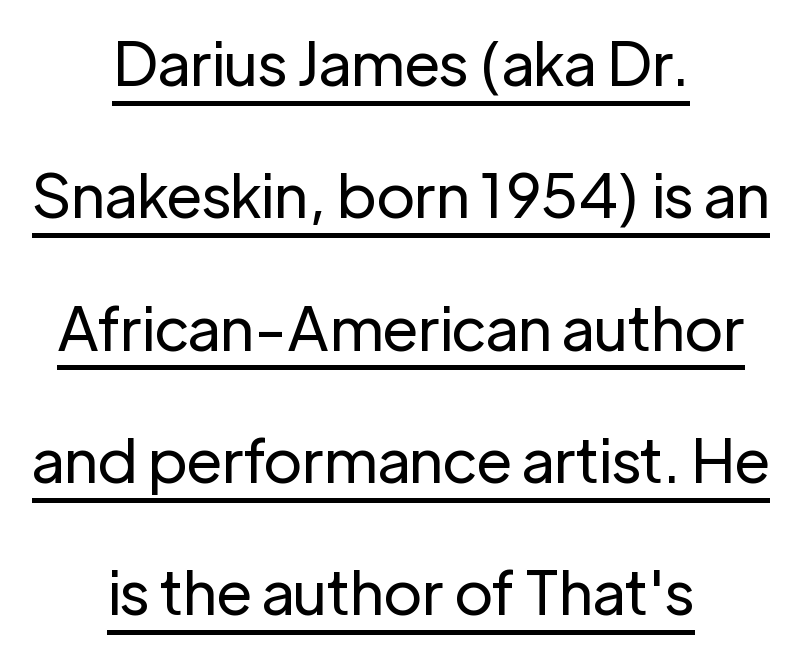
The image shows 61 px regular-weight sans-serif type, upright; set centered, loose line spacing (2.17x), normal letter spacing, underlined; low stroke contrast and a medium x-height.
